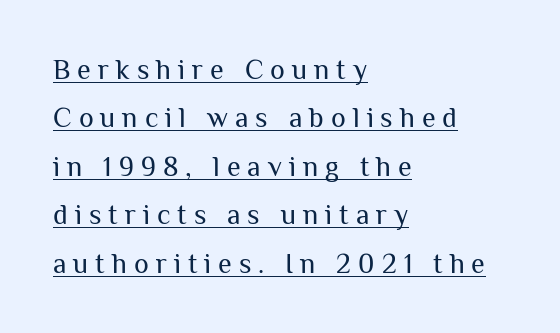
The image shows 28 px regular-weight sans-serif type, upright; set left-aligned, line spacing 1.73x, unusually wide letter spacing (+0.25 em), underlined; medium stroke contrast and a medium x-height.
